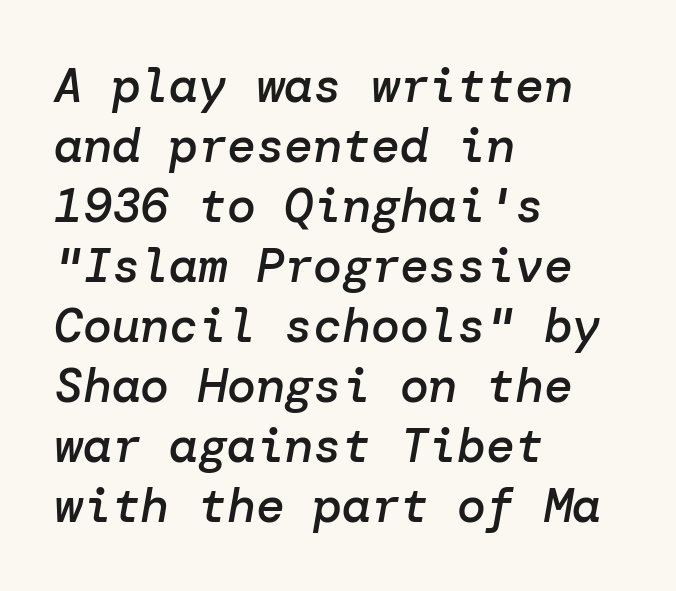
The image shows 48 px semibold type, italic (leaning right); set left-aligned, normal line spacing (1.25x), normal letter spacing, not underlined; low stroke contrast and a medium x-height.
